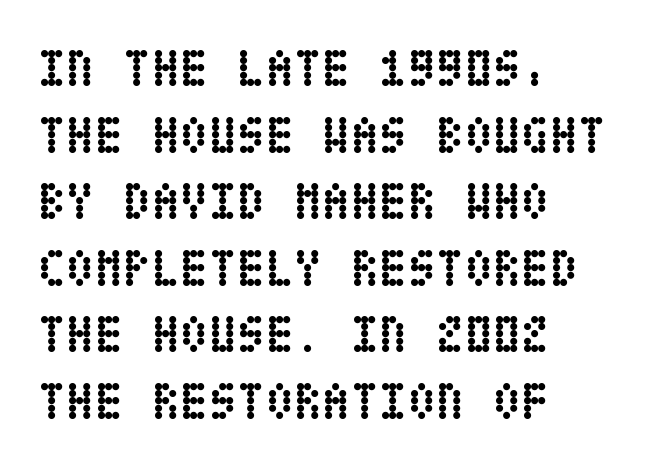
The rendering uses a moderate line-height, typical for paragraphs. The letters are bold, with thick, heavy strokes. Type without underlining. Style check: upright. The rendering anchors every line to the left-hand side.
